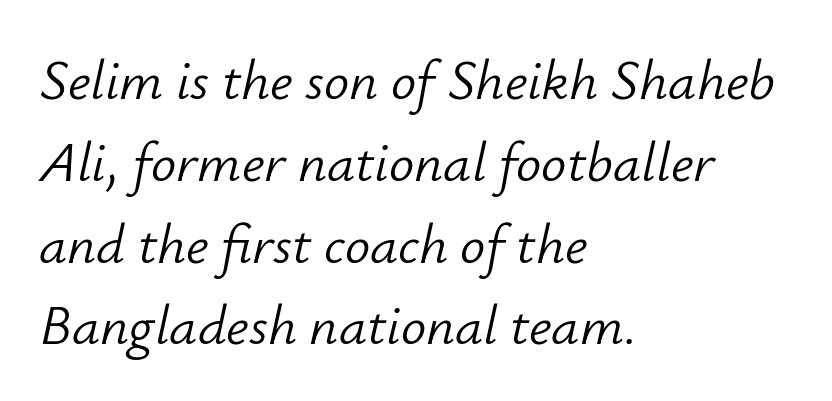
Q: Is the text bold? A: No.
Q: Is the text italic (slanted)? A: Yes, it leans right by about 12 degrees.
Q: Is the text underlined? A: No.
Q: How is the paragraph aligned? A: Left-aligned.
Q: Is the spacing between letters normal or unusually wide? A: Normal.
Q: Is the spacing between lines tight, normal or loose? A: Normal.
Q: Width (condensed, normal, or wide)? A: Normal.
Q: Stroke contrast? A: Low.
Q: x-height? A: Small.
Q: Monospaced? A: No.
